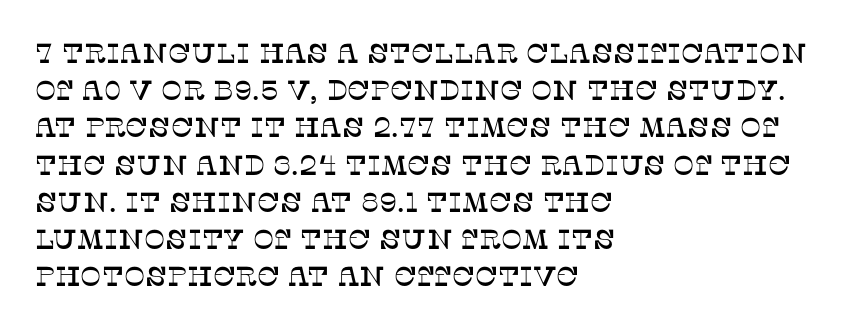
Q: Is the text italic (slanted)? A: No, it is upright.
Q: Is the typeface a serif or a sans-serif typeface? A: Serif.
Q: Is the text underlined? A: No.
Q: How is the paragraph aligned? A: Left-aligned.
Q: Is the spacing between letters normal or unusually wide? A: Normal.
Q: Is the spacing between lines tight, normal or loose? A: Normal.
Q: Width (condensed, normal, or wide)? A: Normal.
Q: Stroke contrast? A: Low.
Q: x-height? A: Large.
Q: Monospaced? A: No.
